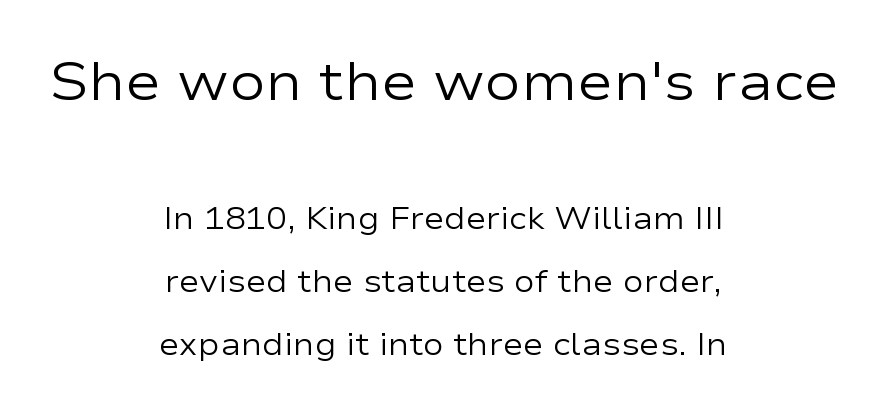
The image shows 54 px regular-weight, wide sans-serif type, upright; set centered, loose line spacing (2.02x), normal letter spacing, not underlined; the first (top) block is 1.74x larger; low stroke contrast and a medium x-height.
